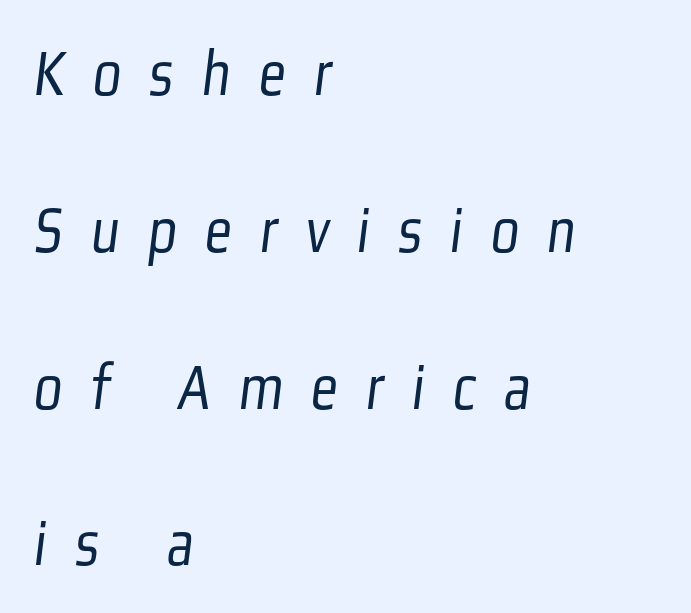
Q: Is the text bold? A: No.
Q: Is the typeface a serif or a sans-serif typeface? A: Sans-serif.
Q: Is the text underlined? A: No.
Q: How is the paragraph aligned? A: Left-aligned.
Q: Is the spacing between letters normal or unusually wide? A: Unusually wide.
Q: Is the spacing between lines tight, normal or loose? A: Loose.
Q: Width (condensed, normal, or wide)? A: Condensed.
Q: Stroke contrast? A: Low.
Q: x-height? A: Medium.
Q: Monospaced? A: No.
